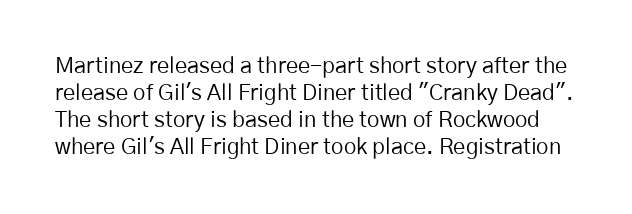
The image shows 22 px text type, upright; set line spacing 1.22x, normal letter spacing, not underlined.
